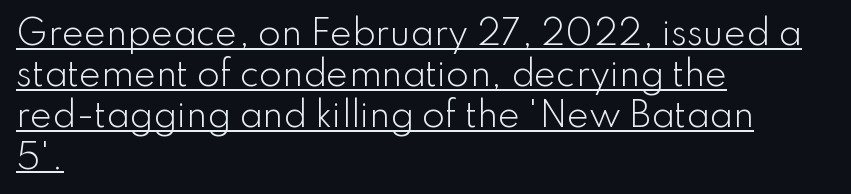
{"serif": "no", "italic": "no", "bold": "no", "weight": "light", "width": "normal", "stroke_contrast": "low", "x_height": "small", "monospaced": "no", "underline": "yes", "align": "left", "line_spacing": "normal", "line_spacing_ratio": 1.25, "letter_spacing": "normal", "letter_spacing_em": 0.0, "glyph_px": 33}
